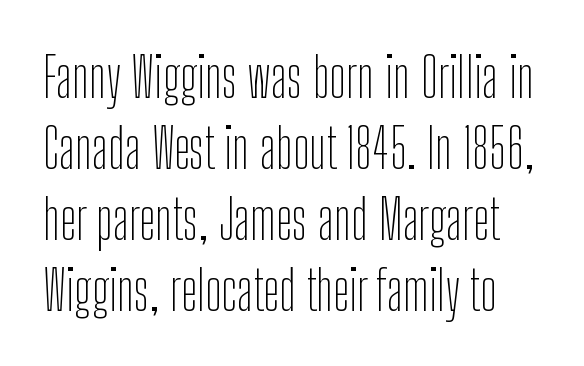
{"serif": "no", "italic": "no", "bold": "no", "weight": "thin", "width": "condensed", "stroke_contrast": "low", "x_height": "medium", "monospaced": "no", "underline": "no", "line_spacing": "normal", "line_spacing_ratio": 1.29, "letter_spacing": "normal", "letter_spacing_em": 0.0, "glyph_px": 55}
